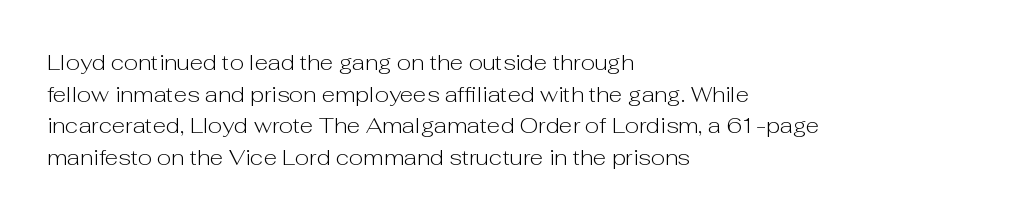
{"italic": "no", "bold": "no", "underline": "no", "align": "left", "line_spacing": "normal", "line_spacing_ratio": 1.44, "letter_spacing": "normal", "letter_spacing_em": 0.0, "glyph_px": 22}
